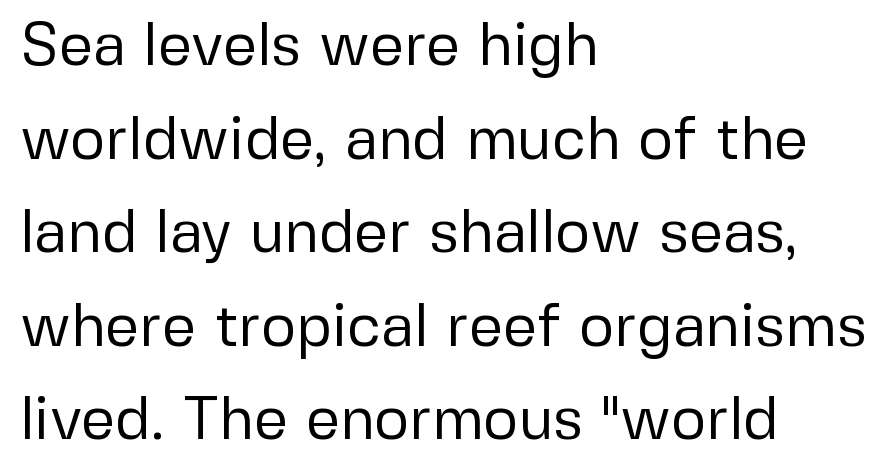
Alignment: flush left. Here the designer chose a conventional face with non-uniform glyph widths. The typeface chosen for these lines omits serifs. Look at the tracking — it's just the regular setting, nothing added. Regarding leading, the lines here are spaced in the standard way.
